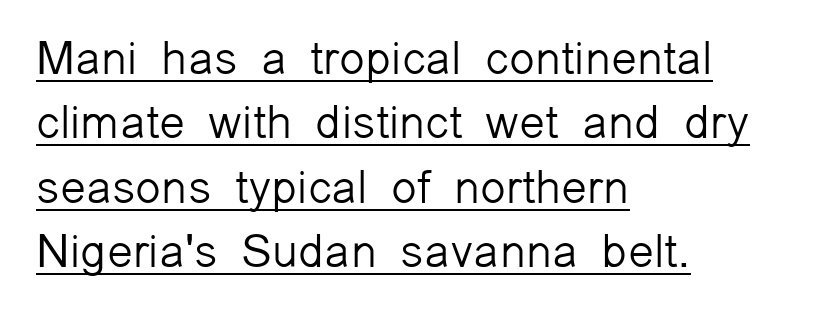
One-word summary of the alignment: left. Words appear dense and cohesive because spacing is normal. Normally led — the rows are evenly, conventionally spaced. Type style note: lacks serifs. Looks like regular typesetting: each glyph gets only the width it needs. Check the space under the baseline: a stroke is drawn there.
